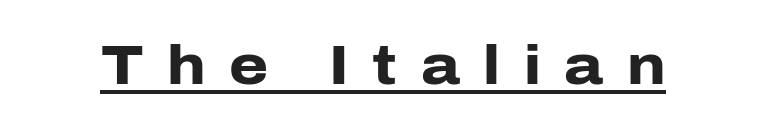
The image shows 56 px heavy sans-serif type, upright; set unusually wide letter spacing (+0.42 em), underlined; low stroke contrast and a medium x-height.
